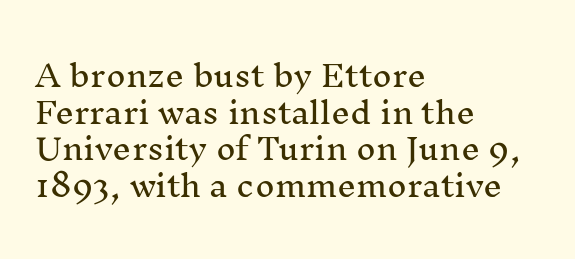
The image shows 30 px serif type, upright; set left-aligned, line spacing 1.22x, normal letter spacing, not underlined; medium stroke contrast and a medium x-height.
